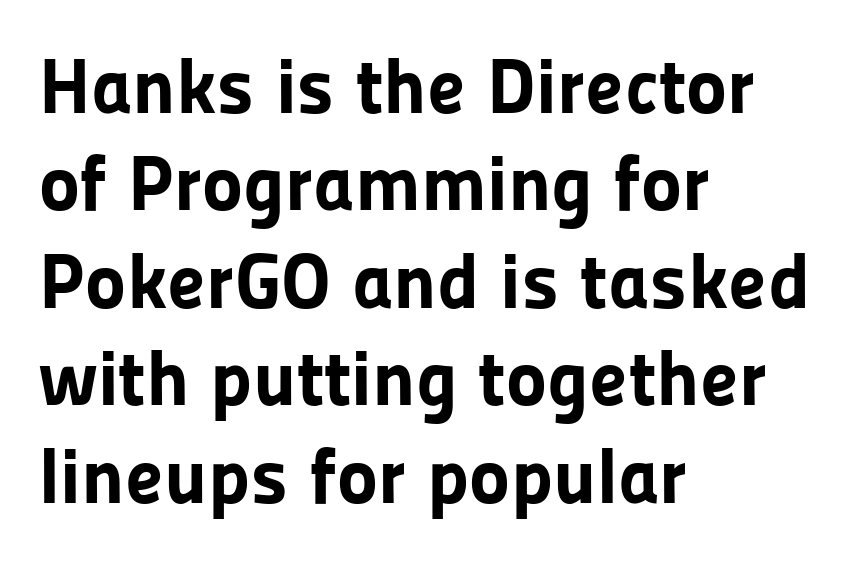
Q: Is the text bold? A: Yes.
Q: Is the text italic (slanted)? A: No, it is upright.
Q: Is the typeface a serif or a sans-serif typeface? A: Sans-serif.
Q: Is the text underlined? A: No.
Q: How is the paragraph aligned? A: Left-aligned.
Q: Is the spacing between letters normal or unusually wide? A: Normal.
Q: Is the spacing between lines tight, normal or loose? A: Normal.
Q: Width (condensed, normal, or wide)? A: Normal.
Q: Stroke contrast? A: Low.
Q: x-height? A: Medium.
Q: Monospaced? A: No.
